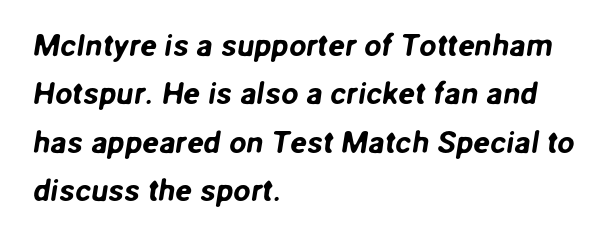
The image shows 31 px sans-serif type; set left-aligned, normal line spacing (1.56x), normal letter spacing, not underlined; low stroke contrast and a medium x-height.
